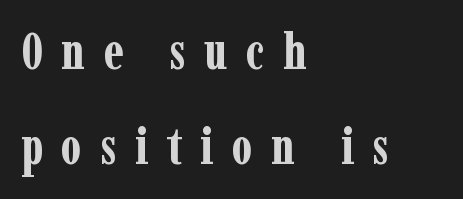
{"serif": "yes", "italic": "no", "bold": "yes", "weight": "bold", "width": "condensed", "stroke_contrast": "low", "x_height": "medium", "monospaced": "no", "underline": "no", "align": "left", "line_spacing": "loose", "line_spacing_ratio": 1.91, "letter_spacing": "wide", "letter_spacing_em": 0.37, "glyph_px": 50}
